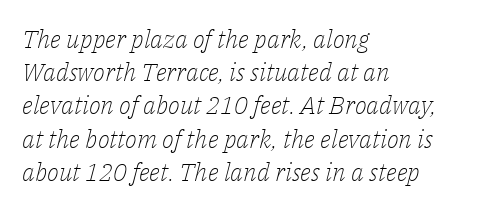
Characters follow at the spacing the type designer built in. Typeset ragged right — the left edge is the straight one. Clear beneath every line of the passage. The vertical gap from one line to the next is medium. Is the stroke heavy? The answer is a plain regular-or-lighter. Does the lettering tilt? It does — this is italic.
